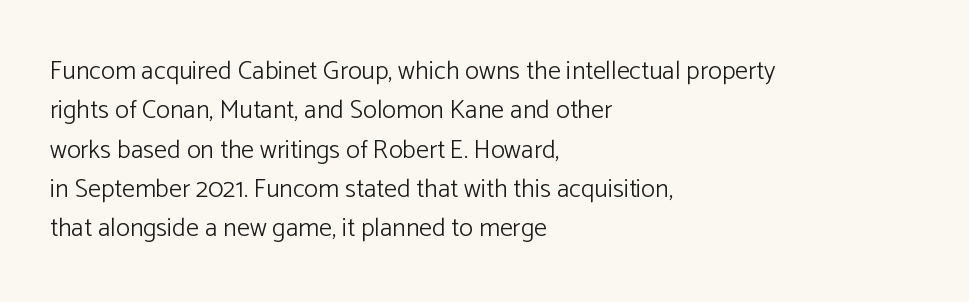
{"italic": "no", "bold": "no", "underline": "no", "align": "left", "line_spacing": "normal", "line_spacing_ratio": 1.51, "letter_spacing": "normal", "letter_spacing_em": 0.0, "glyph_px": 26}
